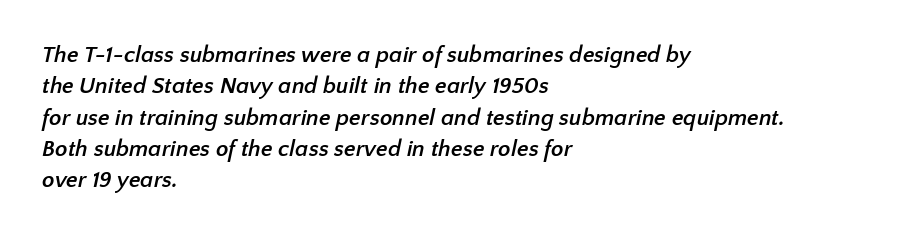
{"bold": "yes", "underline": "no", "align": "left", "line_spacing": "normal", "line_spacing_ratio": 1.36, "letter_spacing": "normal", "letter_spacing_em": 0.0, "glyph_px": 23}
